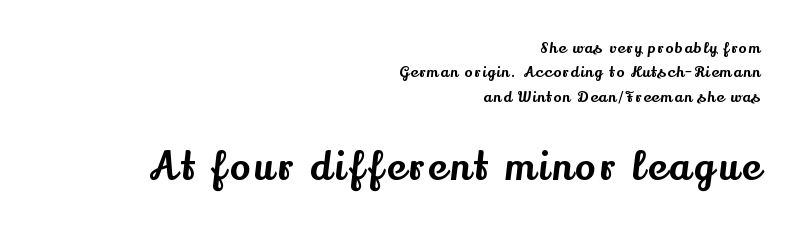
The image shows 38 px serif type; set right-aligned, normal line spacing (1.63x), not underlined; the second (bottom) block is 2.53x larger; medium stroke contrast and a small x-height.
